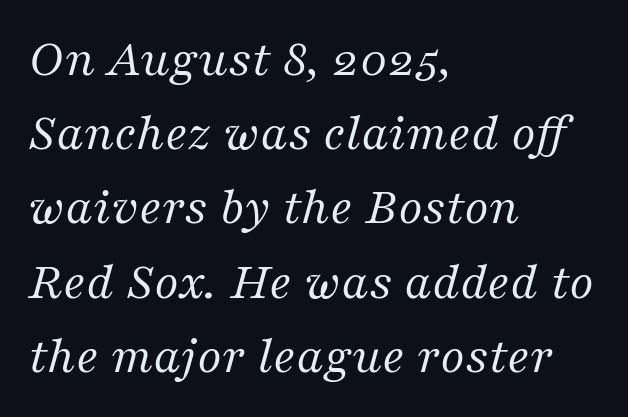
Reading down the column, the eye jumps a familiar distance to each next line. You can tell it's italic because the verticals aren't actually vertical. These lines keep a tight, regular rhythm from letter to letter. In terms of letterform style, serifs are clearly present. These glyphs show unthickened strokes, regular width or finer. The rendering uses natural spacing where letterforms have individual widths.
